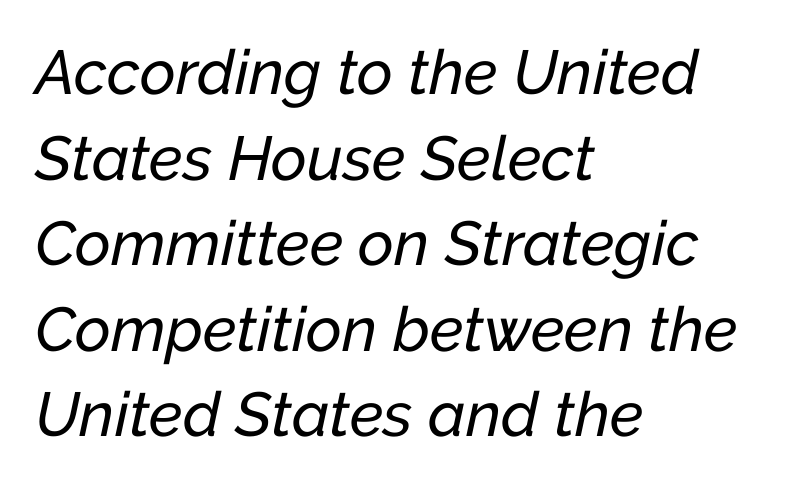
{"italic": "yes", "lean": "right", "slant_degrees": 12, "width": "normal", "stroke_contrast": "low", "x_height": "medium", "monospaced": "no", "underline": "no", "align": "left", "line_spacing": "normal", "line_spacing_ratio": 1.38, "letter_spacing": "normal", "letter_spacing_em": 0.0, "glyph_px": 62}
